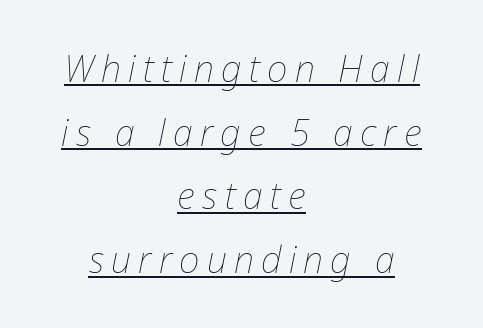
Q: Is the text bold? A: No.
Q: Is the text italic (slanted)? A: Yes, it leans right by about 12 degrees.
Q: Is the text underlined? A: Yes.
Q: How is the paragraph aligned? A: Centered.
Q: Is the spacing between letters normal or unusually wide? A: Unusually wide.
Q: Width (condensed, normal, or wide)? A: Normal.
Q: Stroke contrast? A: Low.
Q: x-height? A: Medium.
Q: Monospaced? A: No.
